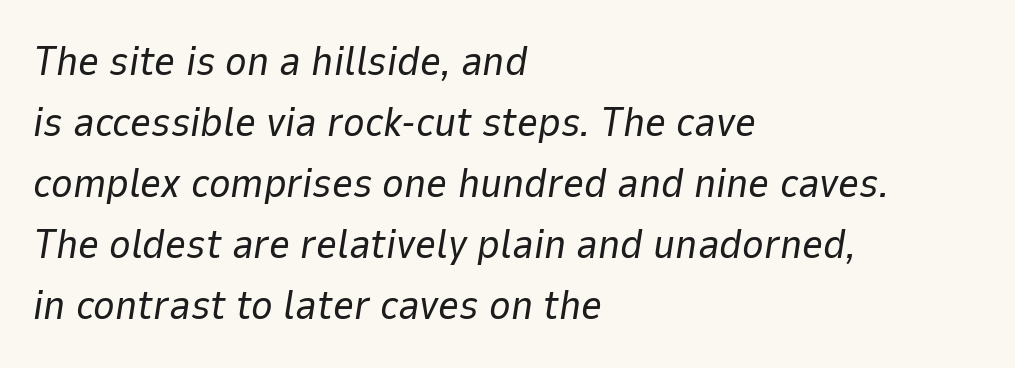
The image shows 41 px regular-weight type, italic (leaning right); set left-aligned, normal line spacing (1.49x), normal letter spacing, not underlined; low stroke contrast and a medium x-height.
